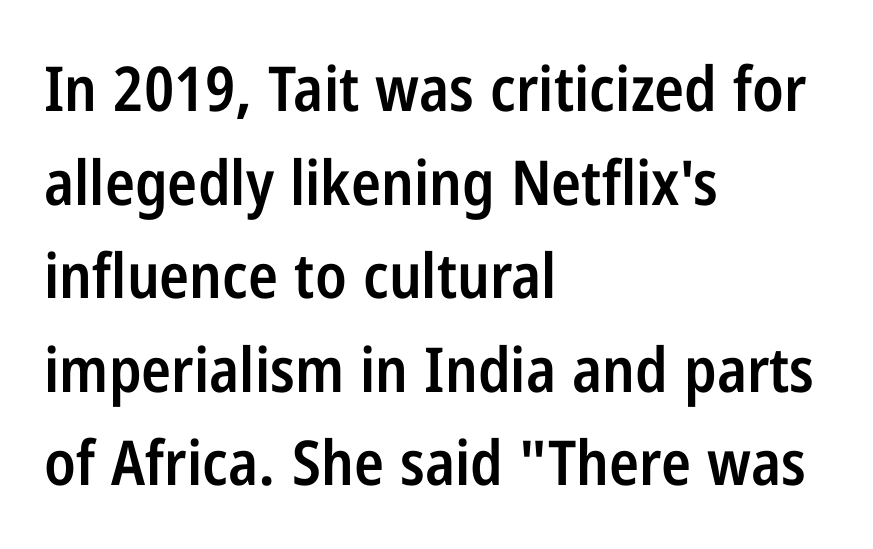
In CSS terms this would be text-align: left. Honestly, the letter spacing is just normal — you wouldn't notice it. This rendering employs a face without finishing strokes, i.e., a sans-serif. On the weight axis this lands at semibold, roughly 600. Descender tails drop into unmarked territory.
